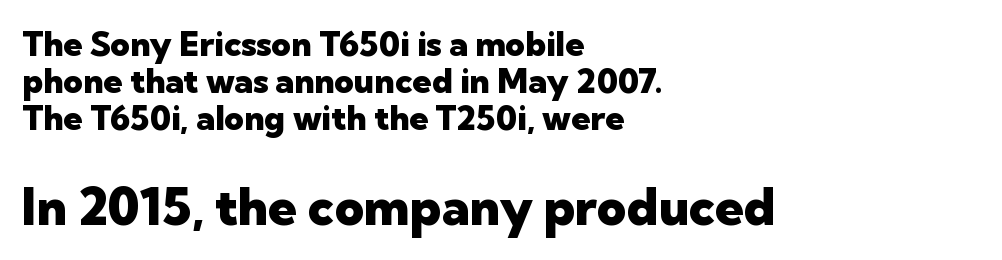
Q: Is the text bold? A: Yes.
Q: Is the text italic (slanted)? A: No, it is upright.
Q: Is the typeface a serif or a sans-serif typeface? A: Sans-serif.
Q: Is the text underlined? A: No.
Q: How is the paragraph aligned? A: Left-aligned.
Q: Is the spacing between letters normal or unusually wide? A: Normal.
Q: Is the spacing between lines tight, normal or loose? A: Tight.
Q: Which block of text is set in a larger size, the first (top) or the second (bottom)? A: The second (bottom) one.
Q: Width (condensed, normal, or wide)? A: Normal.
Q: Stroke contrast? A: Low.
Q: x-height? A: Medium.
Q: Monospaced? A: No.
